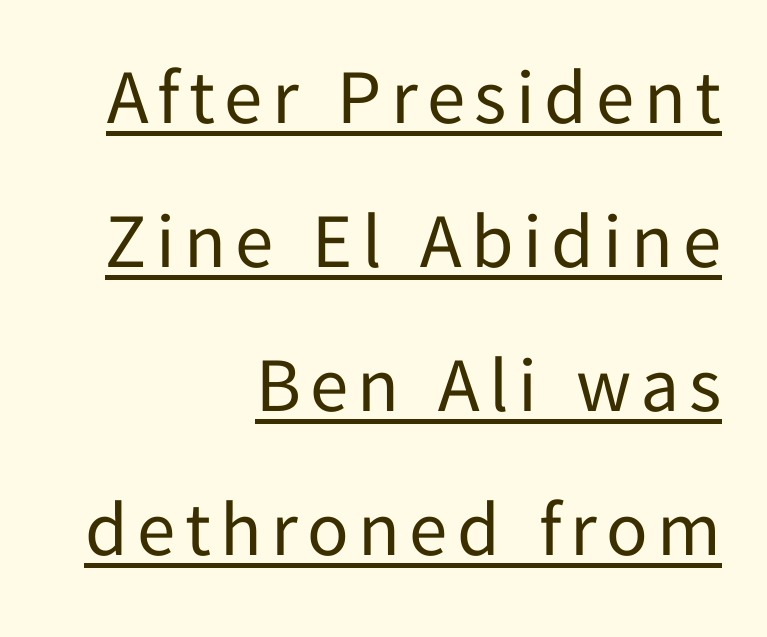
Q: Is the text bold? A: No.
Q: Is the text italic (slanted)? A: No, it is upright.
Q: Is the typeface a serif or a sans-serif typeface? A: Sans-serif.
Q: Is the text underlined? A: Yes.
Q: How is the paragraph aligned? A: Right-aligned.
Q: Width (condensed, normal, or wide)? A: Normal.
Q: Stroke contrast? A: Low.
Q: x-height? A: Medium.
Q: Monospaced? A: No.
